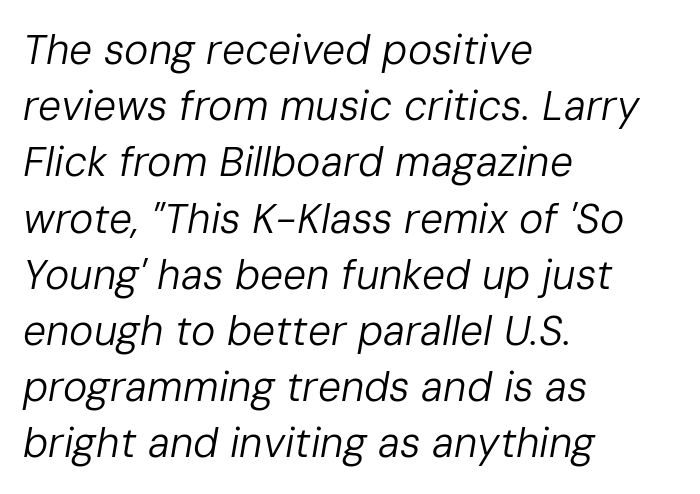
{"italic": "yes", "lean": "right", "slant_degrees": 10, "bold": "no", "weight": "regular", "width": "normal", "stroke_contrast": "low", "x_height": "medium", "monospaced": "no", "underline": "no", "align": "left", "line_spacing": "normal", "line_spacing_ratio": 1.37, "letter_spacing": "normal", "letter_spacing_em": 0.0, "glyph_px": 41}
